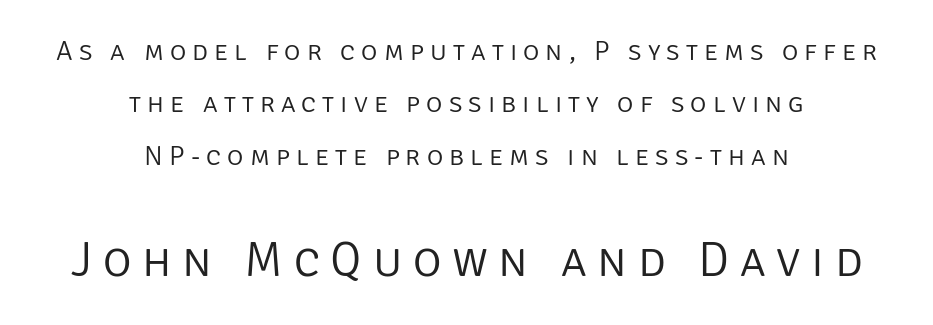
{"serif": "no", "italic": "no", "bold": "no", "weight": "light", "width": "normal", "stroke_contrast": "low", "x_height": "large", "monospaced": "no", "underline": "no", "align": "center", "line_spacing_ratio": 1.87, "letter_spacing": "wide", "letter_spacing_em": 0.22, "larger_block": "second", "size_ratio": 1.75, "glyph_px": 49}
